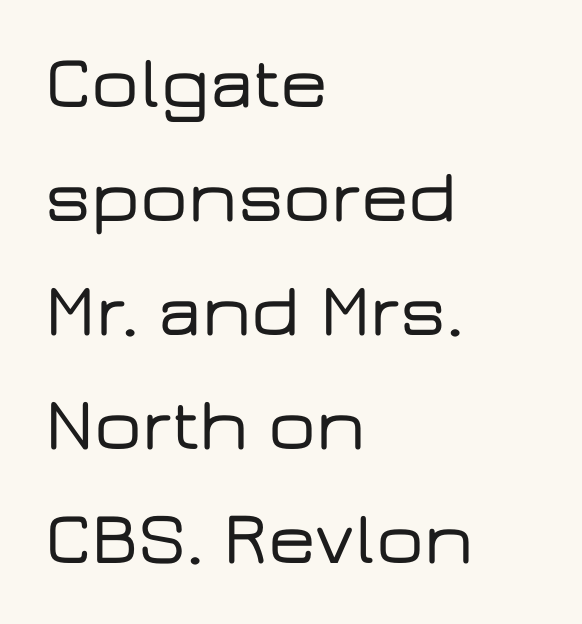
Baseline-to-baseline distance is the conventional proportion of letter height. Varying glyph widths throughout — classic text-font behaviour. The words here are not underlined. Ascenders rise straight up at ninety degrees.
